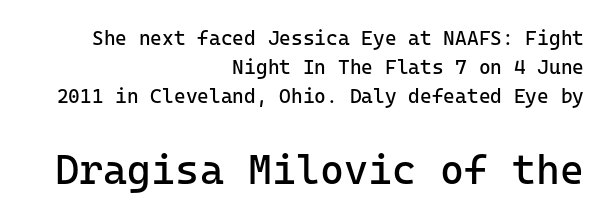
Q: Is the text bold? A: No.
Q: Is the text italic (slanted)? A: No, it is upright.
Q: Is the typeface a serif or a sans-serif typeface? A: Sans-serif.
Q: Is the text underlined? A: No.
Q: How is the paragraph aligned? A: Right-aligned.
Q: Is the spacing between letters normal or unusually wide? A: Normal.
Q: Is the spacing between lines tight, normal or loose? A: Normal.
Q: Which block of text is set in a larger size, the first (top) or the second (bottom)? A: The second (bottom) one.
Q: Width (condensed, normal, or wide)? A: Normal.
Q: Stroke contrast? A: Low.
Q: x-height? A: Medium.
Q: Monospaced? A: Yes.
